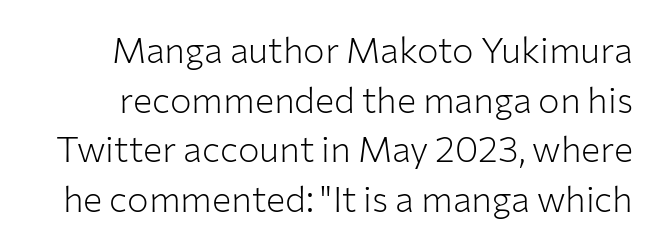
Q: Is the text bold? A: No.
Q: Is the text italic (slanted)? A: No, it is upright.
Q: Is the typeface a serif or a sans-serif typeface? A: Sans-serif.
Q: Is the text underlined? A: No.
Q: Is the spacing between letters normal or unusually wide? A: Normal.
Q: Is the spacing between lines tight, normal or loose? A: Normal.
Q: Width (condensed, normal, or wide)? A: Normal.
Q: Stroke contrast? A: Low.
Q: x-height? A: Medium.
Q: Monospaced? A: No.
